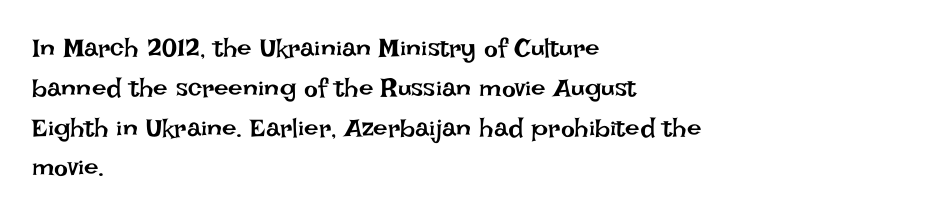
The image shows 26 px text type, upright; set left-aligned, normal line spacing (1.53x), normal letter spacing, not underlined.
